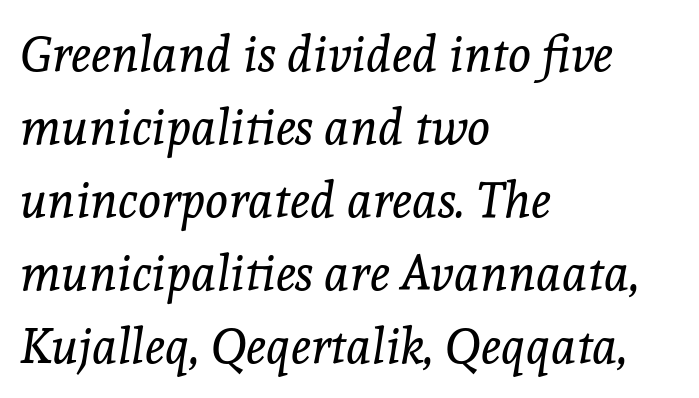
If you measured baseline to baseline, you'd find a middling distance. No heavy texture on the line: the type isn't bold. Here the designer chose a conventional face with non-uniform glyph widths. The letters carry serifs — small finishing strokes at the ends of their stems.
